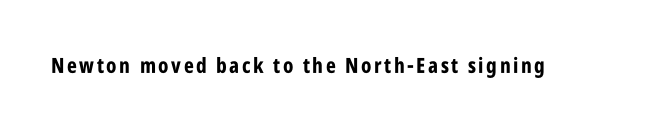
The image shows 21 px bold type, upright; set not underlined.
